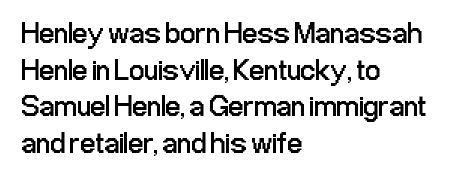
The image shows 30 px regular-weight, condensed sans-serif type, upright; set left-aligned, line spacing 1.22x, normal letter spacing, not underlined; low stroke contrast and a medium x-height.
